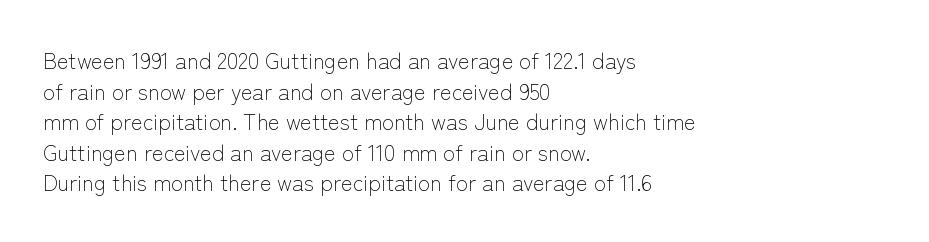
The image shows 22 px text type, upright; set left-aligned, normal line spacing (1.39x), normal letter spacing, not underlined.
